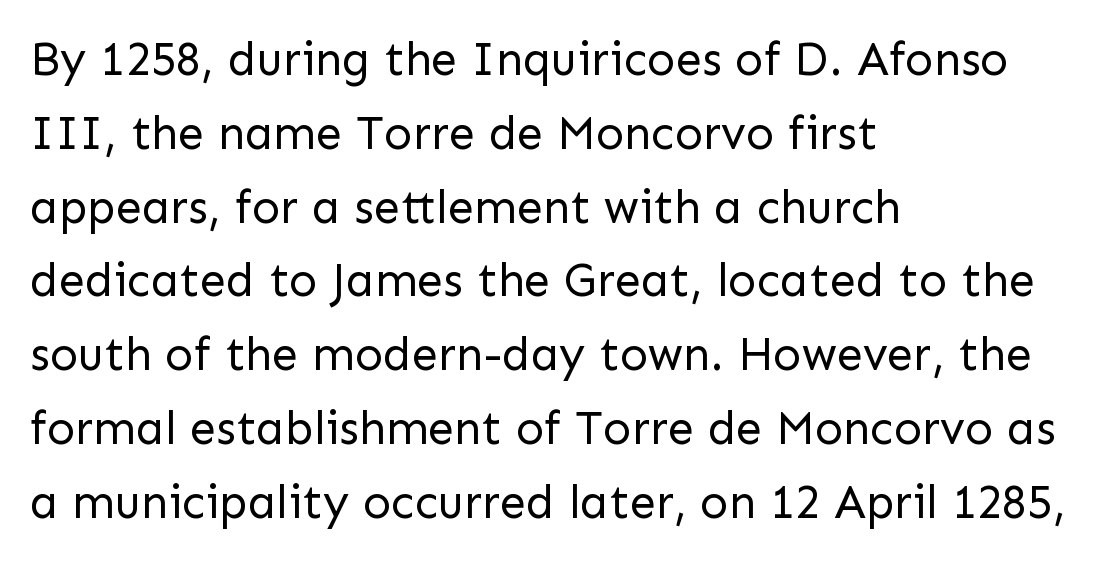
Q: Is the text bold? A: No.
Q: Is the text italic (slanted)? A: No, it is upright.
Q: Is the typeface a serif or a sans-serif typeface? A: Sans-serif.
Q: Is the text underlined? A: No.
Q: How is the paragraph aligned? A: Left-aligned.
Q: Is the spacing between letters normal or unusually wide? A: Normal.
Q: Is the spacing between lines tight, normal or loose? A: Normal.
Q: Width (condensed, normal, or wide)? A: Normal.
Q: Stroke contrast? A: Low.
Q: x-height? A: Medium.
Q: Monospaced? A: No.
